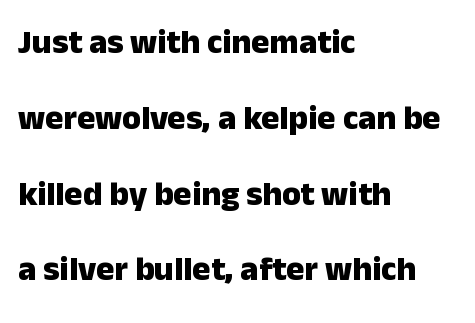
Q: Is the text bold? A: Yes.
Q: Is the text italic (slanted)? A: No, it is upright.
Q: Is the typeface a serif or a sans-serif typeface? A: Sans-serif.
Q: Is the text underlined? A: No.
Q: How is the paragraph aligned? A: Left-aligned.
Q: Is the spacing between letters normal or unusually wide? A: Normal.
Q: Is the spacing between lines tight, normal or loose? A: Loose.
Q: Width (condensed, normal, or wide)? A: Normal.
Q: Stroke contrast? A: Low.
Q: x-height? A: Medium.
Q: Monospaced? A: No.
